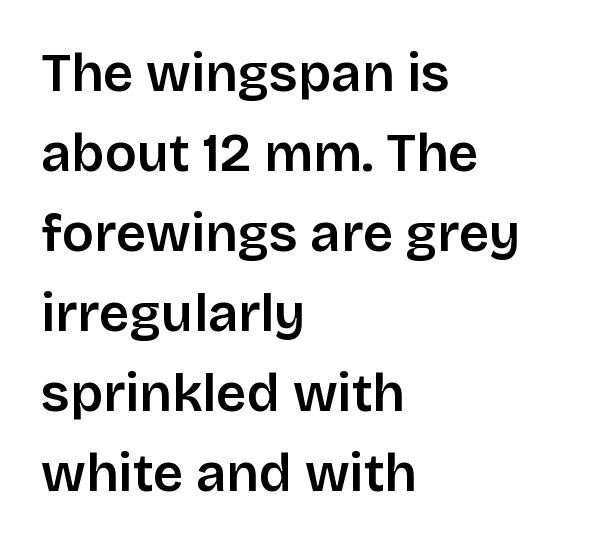
{"serif": "no", "italic": "no", "bold": "semi", "weight": "semibold", "width": "normal", "stroke_contrast": "low", "x_height": "large", "monospaced": "no", "underline": "no", "align": "left", "line_spacing": "normal", "line_spacing_ratio": 1.51, "letter_spacing": "normal", "letter_spacing_em": 0.0, "glyph_px": 53}
